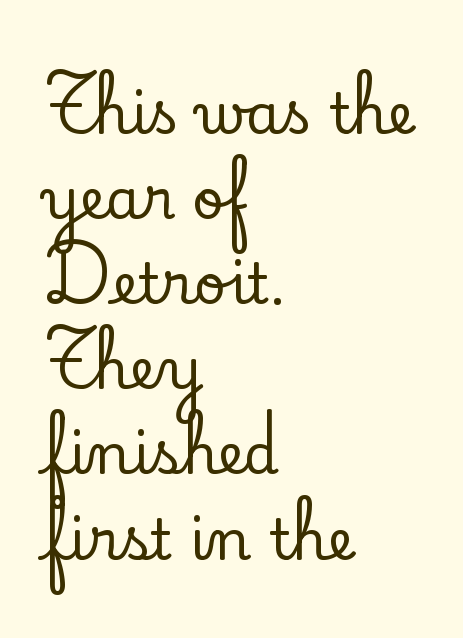
The image shows 56 px serif type, upright; set left-aligned, normal line spacing (1.52x), normal letter spacing, not underlined; low stroke contrast and a small x-height.
